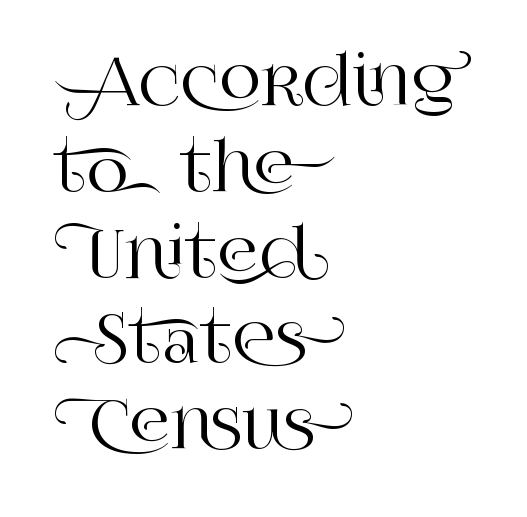
The image shows 66 px serif type, upright; set left-aligned, normal line spacing (1.3x), normal letter spacing, not underlined; high stroke contrast and a large x-height.
